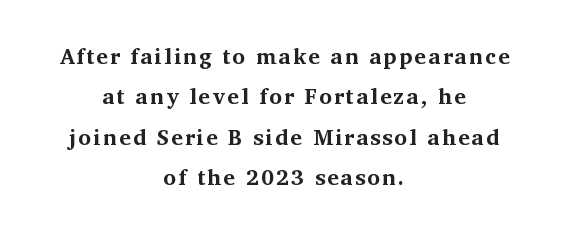
Horizontal alignment here is central, giving a formal, balanced look. The gap between lines stays unmarked. Thick stems and heavy bowls — unmistakably bold. When letters stand straight like this, we call the style roman or upright.
